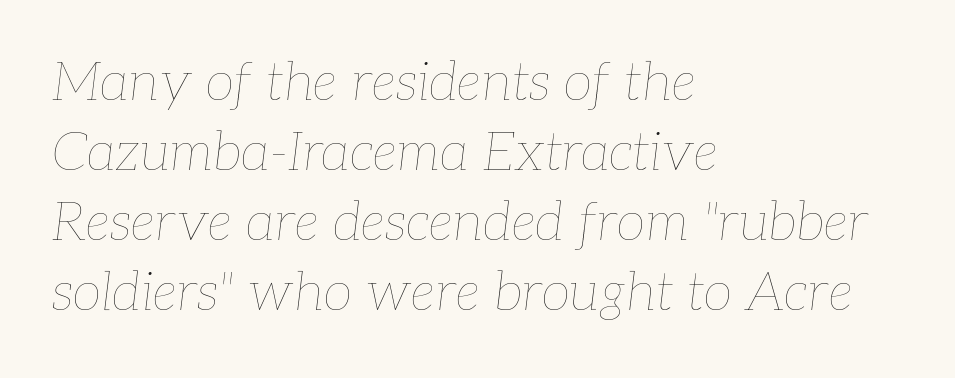
The image shows 53 px thin type, italic (leaning right); set left-aligned, normal line spacing (1.32x), normal letter spacing, not underlined; low stroke contrast and a medium x-height.
